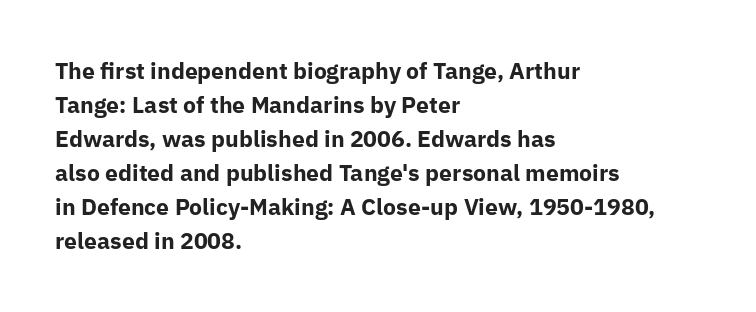
The image shows 23 px bold type, upright; set left-aligned, normal line spacing (1.48x), normal letter spacing, not underlined.
